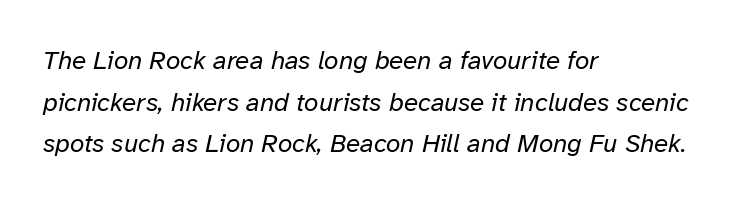
Q: Is the text bold? A: No.
Q: Is the text italic (slanted)? A: Yes, it leans right by about 12 degrees.
Q: Is the text underlined? A: No.
Q: How is the paragraph aligned? A: Left-aligned.
Q: Is the spacing between letters normal or unusually wide? A: Normal.
Q: Is the spacing between lines tight, normal or loose? A: Normal.
